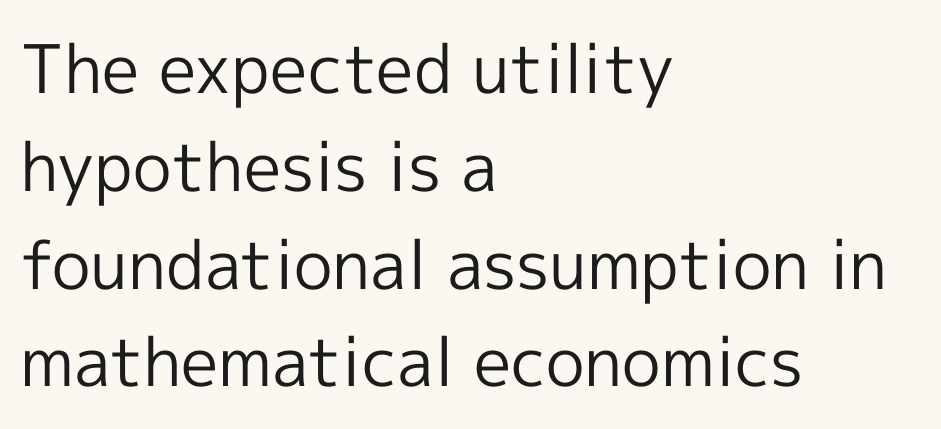
{"serif": "no", "italic": "no", "bold": "no", "weight": "regular", "width": "normal", "x_height": "medium", "monospaced": "no", "underline": "no", "align": "left", "line_spacing": "normal", "line_spacing_ratio": 1.46, "letter_spacing": "normal", "letter_spacing_em": 0.0, "glyph_px": 67}
